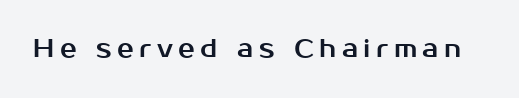
{"italic": "no", "underline": "no", "letter_spacing": "wide", "letter_spacing_em": 0.22, "glyph_px": 25}
